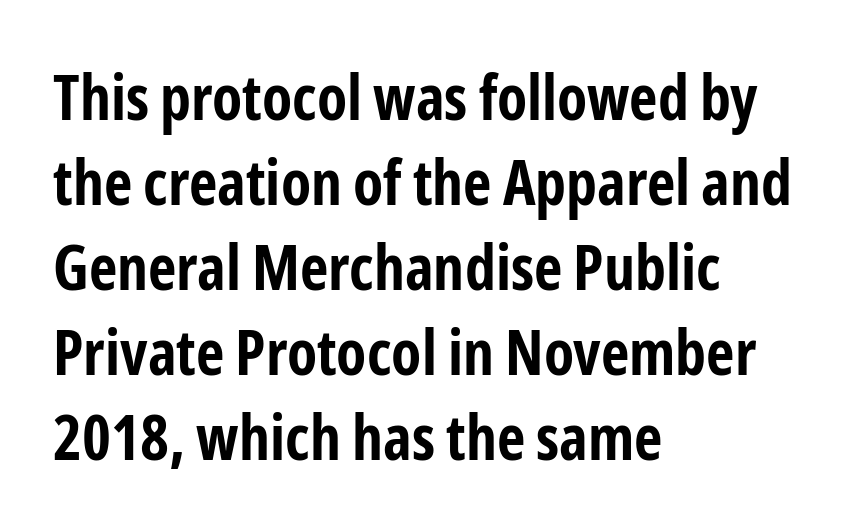
{"serif": "no", "italic": "no", "bold": "yes", "weight": "bold", "width": "condensed", "stroke_contrast": "low", "x_height": "medium", "monospaced": "no", "underline": "no", "align": "left", "line_spacing": "normal", "line_spacing_ratio": 1.37, "letter_spacing": "normal", "letter_spacing_em": 0.0, "glyph_px": 62}
